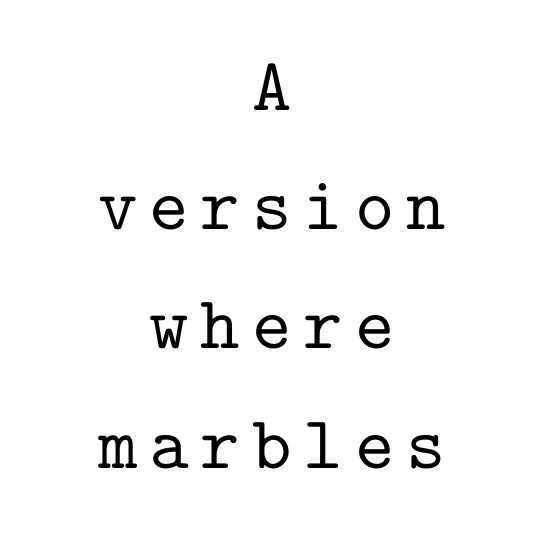
The image shows 75 px serif type, upright, monospaced; set centered, normal line spacing (1.59x), not underlined; low stroke contrast and a medium x-height.
